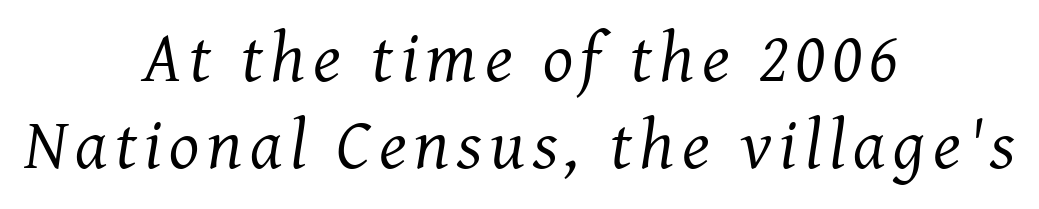
The image shows 71 px regular-weight serif type, italic (leaning right); set centered, line spacing 1.23x, not underlined; medium stroke contrast and a medium x-height.
